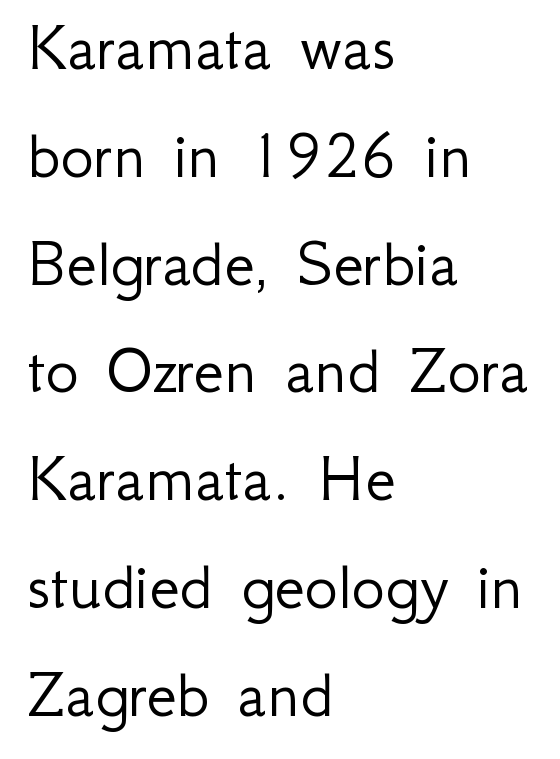
The image shows 70 px light sans-serif type, upright; set left-aligned, normal line spacing (1.54x), normal letter spacing, not underlined; low stroke contrast and a small x-height.
